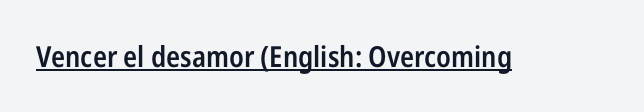
{"serif": "no", "italic": "no", "bold": "semi", "weight": "semibold", "width": "condensed", "stroke_contrast": "low", "x_height": "medium", "monospaced": "no", "underline": "yes", "letter_spacing": "normal", "letter_spacing_em": 0.0, "glyph_px": 29}
